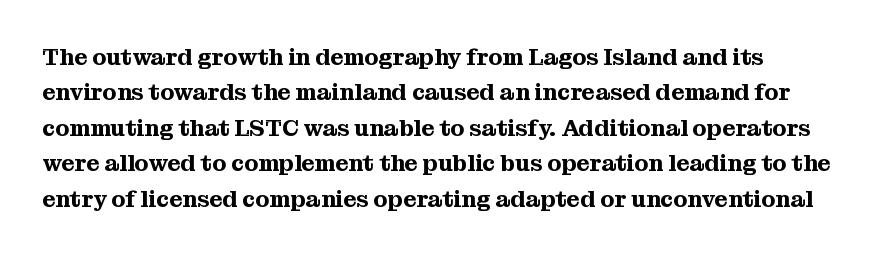
Nope, not italic — everything's standing straight. Words appear dense and cohesive because spacing is normal. The baseline area is clear. These lines sit exactly where default settings would place them. The compositor pushed each line to the left boundary.
